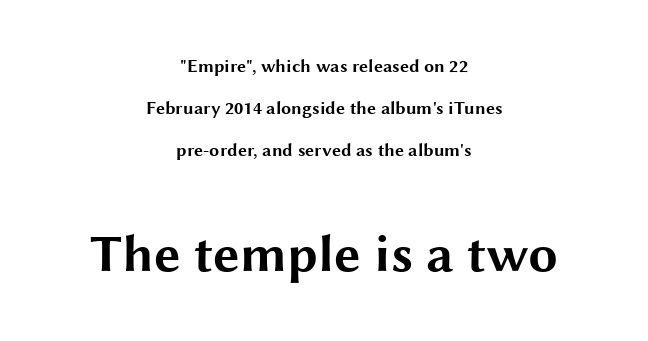
Letterform terminals end flat and unadorned throughout the passage. Weight: bold. Glance below the letters and you will spot only blank space. Students, note that the glyphs here touch the page at normal intervals.
